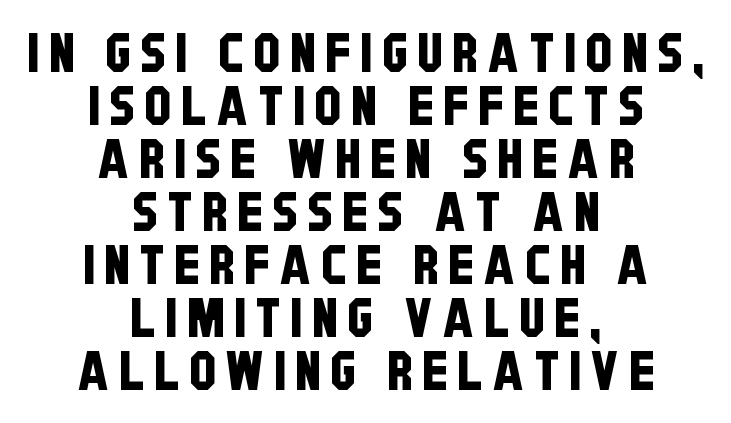
Q: Is the typeface a serif or a sans-serif typeface? A: Sans-serif.
Q: Is the text underlined? A: No.
Q: How is the paragraph aligned? A: Centered.
Q: Is the spacing between lines tight, normal or loose? A: Tight.
Q: Width (condensed, normal, or wide)? A: Condensed.
Q: Stroke contrast? A: Low.
Q: x-height? A: Large.
Q: Monospaced? A: No.
